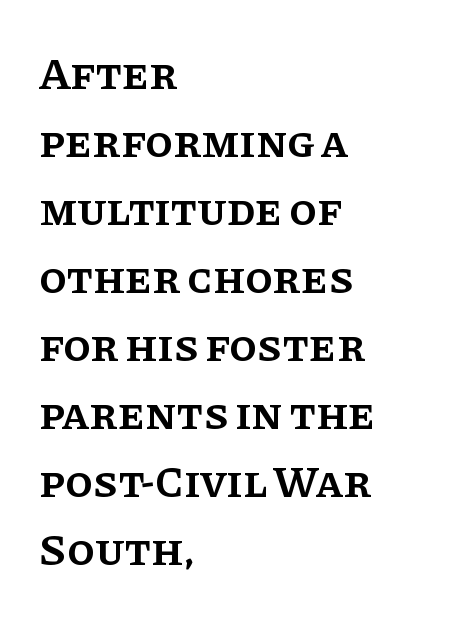
Q: Is the text bold? A: Semi-bold.
Q: Is the text italic (slanted)? A: No, it is upright.
Q: Is the typeface a serif or a sans-serif typeface? A: Serif.
Q: Is the text underlined? A: No.
Q: How is the paragraph aligned? A: Left-aligned.
Q: Is the spacing between letters normal or unusually wide? A: Normal.
Q: Is the spacing between lines tight, normal or loose? A: Normal.
Q: Width (condensed, normal, or wide)? A: Normal.
Q: Stroke contrast? A: Low.
Q: x-height? A: Large.
Q: Monospaced? A: No.
